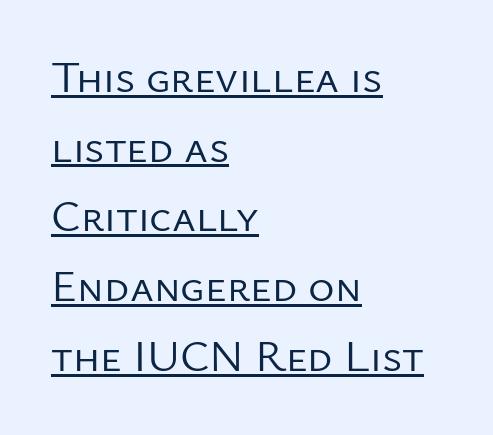
{"serif": "no", "italic": "no", "bold": "no", "weight": "regular", "width": "normal", "stroke_contrast": "low", "x_height": "medium", "monospaced": "no", "underline": "yes", "align": "left", "line_spacing": "normal", "line_spacing_ratio": 1.55, "letter_spacing": "normal", "letter_spacing_em": 0.0, "glyph_px": 45}
